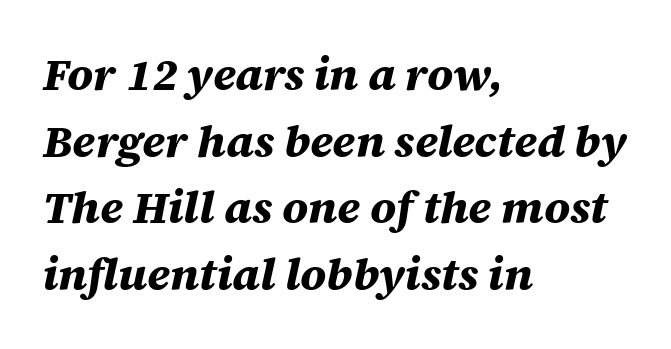
{"italic": "yes", "lean": "right", "slant_degrees": 12, "bold": "yes", "weight": "bold", "width": "normal", "stroke_contrast": "medium", "x_height": "large", "monospaced": "no", "underline": "no", "align": "left", "line_spacing": "normal", "line_spacing_ratio": 1.48, "letter_spacing": "normal", "letter_spacing_em": 0.0, "glyph_px": 45}
